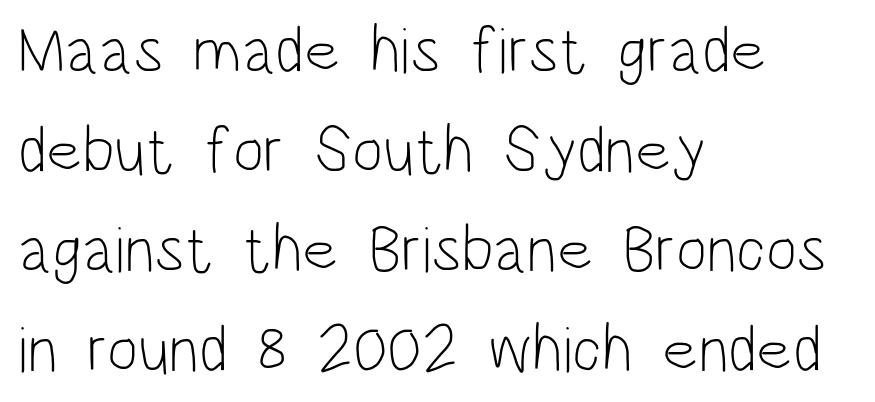
{"serif": "no", "italic": "no", "bold": "no", "weight": "light", "width": "condensed", "stroke_contrast": "low", "x_height": "large", "monospaced": "no", "underline": "no", "align": "left", "line_spacing": "normal", "line_spacing_ratio": 1.51, "letter_spacing": "normal", "letter_spacing_em": 0.0, "glyph_px": 66}
